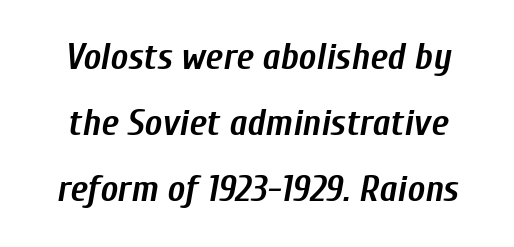
Q: Is the text bold? A: Yes.
Q: Is the text italic (slanted)? A: Yes, it leans right by about 10 degrees.
Q: Is the text underlined? A: No.
Q: Is the spacing between letters normal or unusually wide? A: Normal.
Q: Width (condensed, normal, or wide)? A: Condensed.
Q: Stroke contrast? A: Low.
Q: x-height? A: Medium.
Q: Monospaced? A: No.
